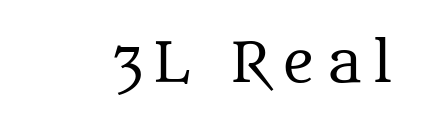
You can tell it's not italic because the verticals are truly vertical. Looks like regular typesetting: each glyph gets only the width it needs. Plain, unruled lines of type. No heavy texture on the line: the type isn't bold. You could only call the tracking loose — the letters float apart. Note: serifs present on the glyphs.
